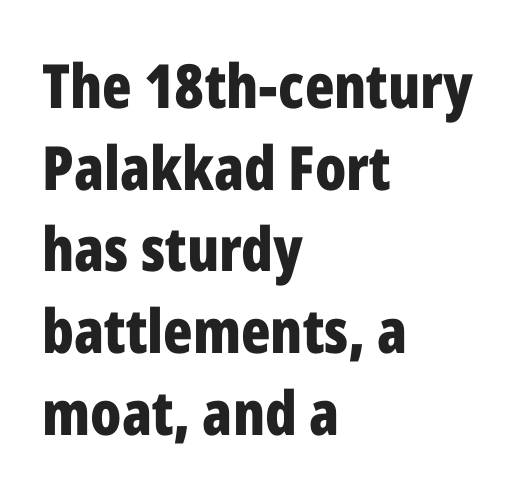
The image shows 61 px bold, condensed sans-serif type, upright; set left-aligned, normal line spacing (1.34x), normal letter spacing, not underlined; low stroke contrast and a medium x-height.
